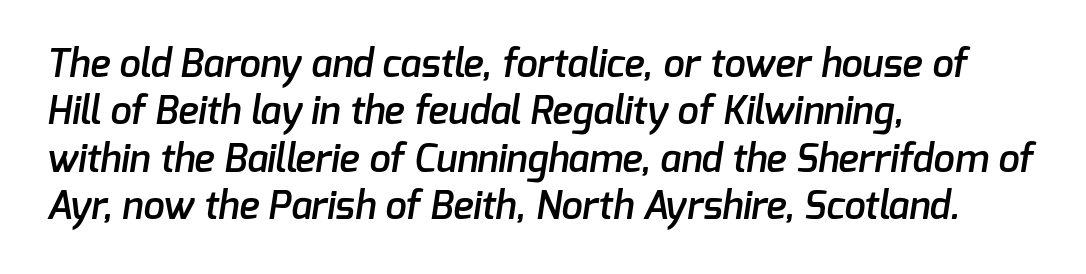
Q: Is the text bold? A: Semi-bold.
Q: Is the typeface a serif or a sans-serif typeface? A: Sans-serif.
Q: Is the text underlined? A: No.
Q: How is the paragraph aligned? A: Left-aligned.
Q: Is the spacing between letters normal or unusually wide? A: Normal.
Q: Is the spacing between lines tight, normal or loose? A: Normal.
Q: Width (condensed, normal, or wide)? A: Normal.
Q: Stroke contrast? A: Low.
Q: x-height? A: Medium.
Q: Monospaced? A: No.
